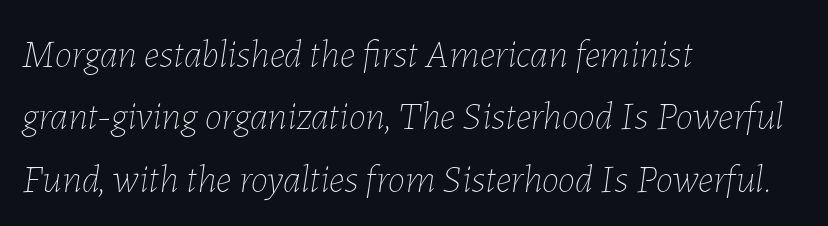
Heft: none added — not bold. The rag falls on the right side of this text block. Note the varied advance widths — an 'i' is clearly narrower than an 'm'. Emphasis-style slanted type is in use.
